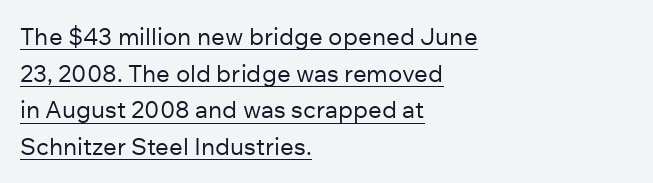
Q: Is the text bold? A: No.
Q: Is the text italic (slanted)? A: No, it is upright.
Q: Is the text underlined? A: Yes.
Q: How is the paragraph aligned? A: Left-aligned.
Q: Is the spacing between letters normal or unusually wide? A: Normal.
Q: Is the spacing between lines tight, normal or loose? A: Normal.
